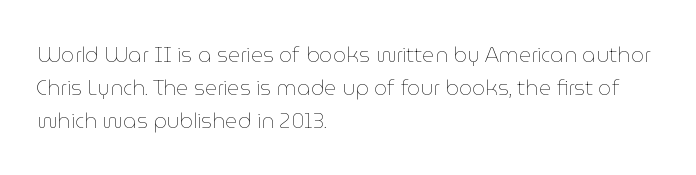
Q: Is the text bold? A: No.
Q: Is the text italic (slanted)? A: No, it is upright.
Q: Is the text underlined? A: No.
Q: How is the paragraph aligned? A: Left-aligned.
Q: Is the spacing between letters normal or unusually wide? A: Normal.
Q: Is the spacing between lines tight, normal or loose? A: Normal.
